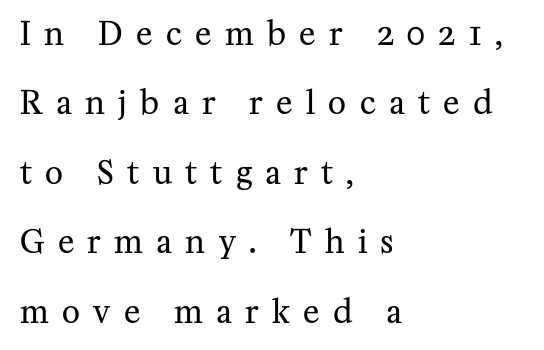
Q: Is the text bold? A: No.
Q: Is the text italic (slanted)? A: No, it is upright.
Q: Is the typeface a serif or a sans-serif typeface? A: Serif.
Q: Is the text underlined? A: No.
Q: How is the paragraph aligned? A: Left-aligned.
Q: Is the spacing between letters normal or unusually wide? A: Unusually wide.
Q: Is the spacing between lines tight, normal or loose? A: Loose.
Q: Width (condensed, normal, or wide)? A: Normal.
Q: Stroke contrast? A: Medium.
Q: x-height? A: Medium.
Q: Monospaced? A: No.
